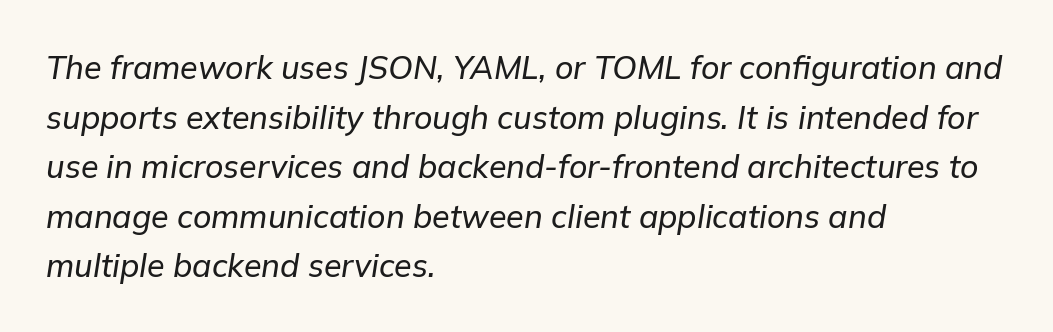
Q: Is the text italic (slanted)? A: Yes, it leans right by about 9 degrees.
Q: Is the text underlined? A: No.
Q: How is the paragraph aligned? A: Left-aligned.
Q: Is the spacing between letters normal or unusually wide? A: Normal.
Q: Is the spacing between lines tight, normal or loose? A: Normal.
Q: Width (condensed, normal, or wide)? A: Normal.
Q: Stroke contrast? A: Low.
Q: x-height? A: Medium.
Q: Monospaced? A: No.
